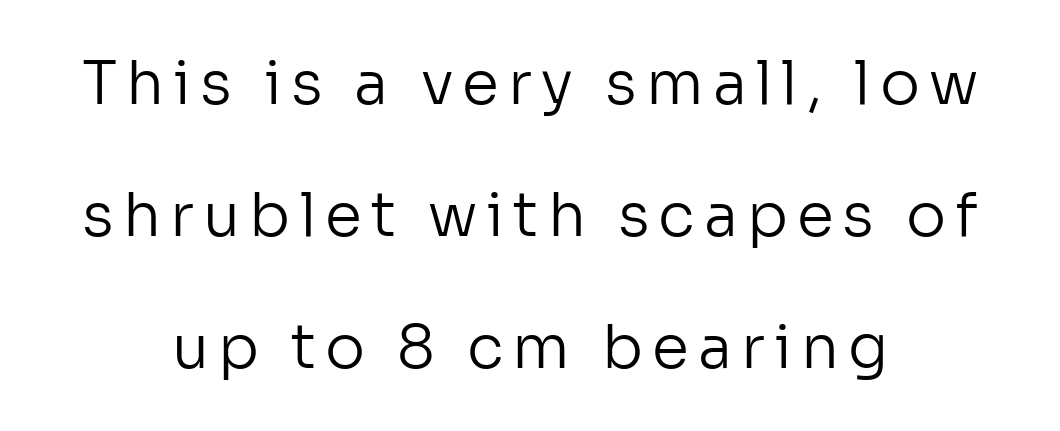
The image shows 60 px regular-weight sans-serif type, upright; set centered, loose line spacing (2.2x), not underlined; low stroke contrast and a medium x-height.
